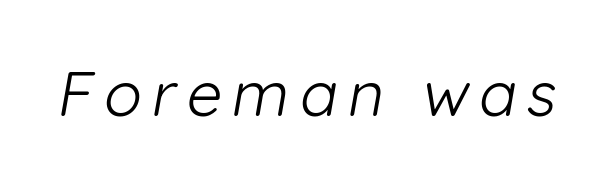
Each row of text sits above clean, open space. Stroke mass is kept to a normal reading level or below. The rendering uses natural spacing where letterforms have individual widths. This sample uses a sans-serif face.
